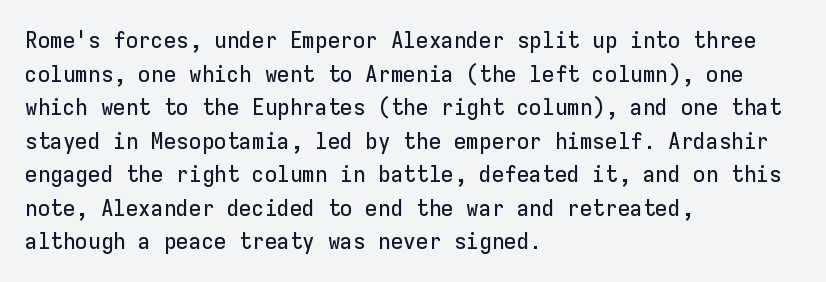
Notice how the passage keeps a crisp vertical edge on the left only. Ascenders rise straight up at ninety degrees. The passage shown is not underscored anywhere. Tracking value appears to be zero — textbook default spacing.
